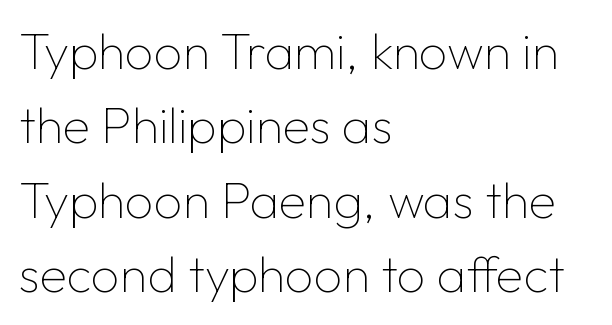
The image shows 50 px thin sans-serif type, upright; set left-aligned, normal line spacing (1.49x), normal letter spacing, not underlined; low stroke contrast and a medium x-height.
